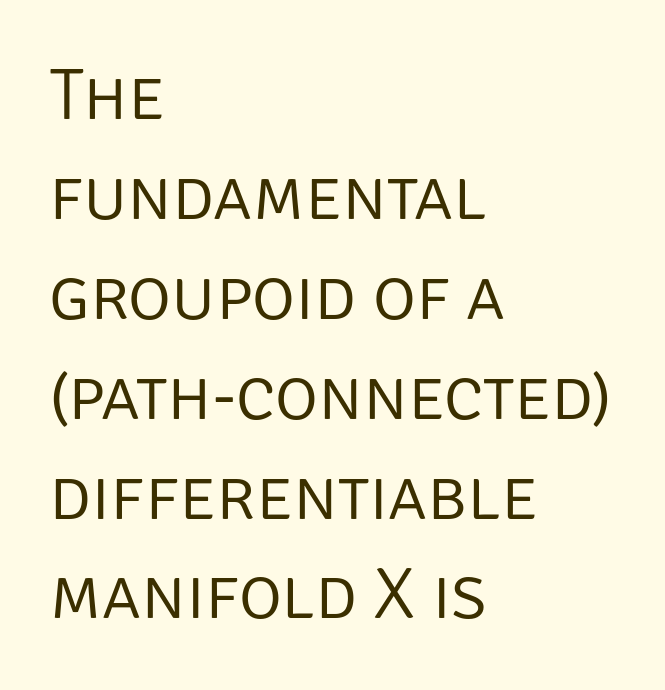
The image shows 74 px light sans-serif type, upright; set left-aligned, normal line spacing (1.35x), normal letter spacing, not underlined; low stroke contrast and a large x-height.
